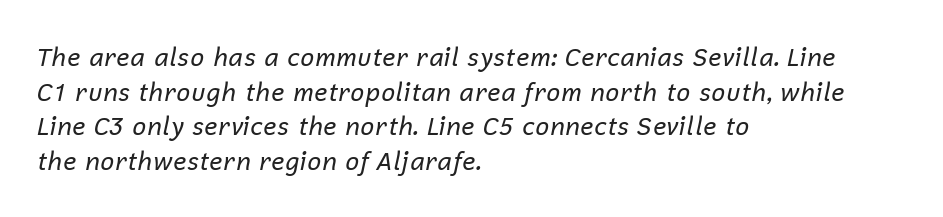
The image shows 25 px text type, italic (leaning right); set left-aligned, normal line spacing (1.39x), normal letter spacing, not underlined.
